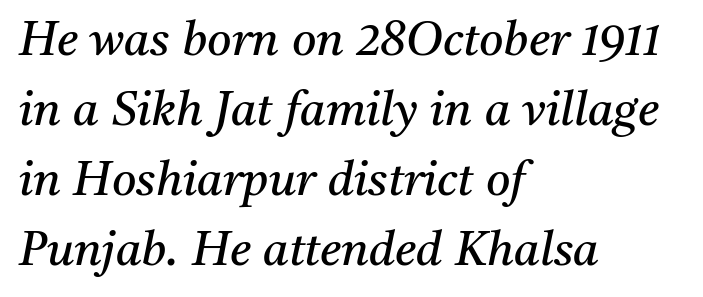
Q: Is the text bold? A: No.
Q: Is the text italic (slanted)? A: Yes, it leans right by about 11 degrees.
Q: Is the typeface a serif or a sans-serif typeface? A: Serif.
Q: Is the text underlined? A: No.
Q: How is the paragraph aligned? A: Left-aligned.
Q: Is the spacing between letters normal or unusually wide? A: Normal.
Q: Is the spacing between lines tight, normal or loose? A: Normal.
Q: Width (condensed, normal, or wide)? A: Normal.
Q: Stroke contrast? A: Medium.
Q: x-height? A: Medium.
Q: Monospaced? A: No.
